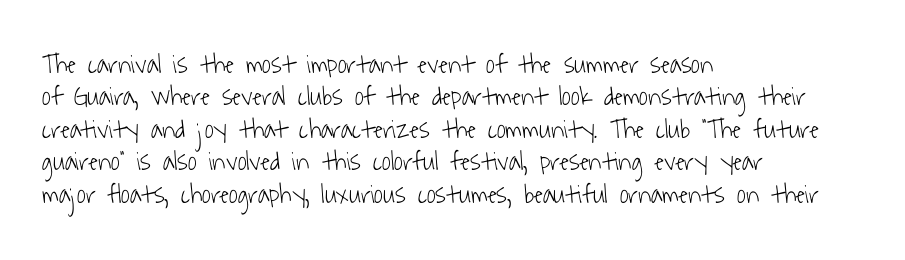
Q: Is the text bold? A: No.
Q: Is the text underlined? A: No.
Q: How is the paragraph aligned? A: Left-aligned.
Q: Is the spacing between letters normal or unusually wide? A: Normal.
